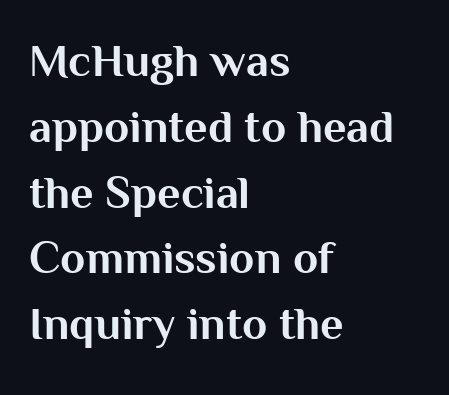
Q: Is the text bold? A: Yes.
Q: Is the text italic (slanted)? A: No, it is upright.
Q: Is the typeface a serif or a sans-serif typeface? A: Sans-serif.
Q: Is the text underlined? A: No.
Q: How is the paragraph aligned? A: Left-aligned.
Q: Is the spacing between letters normal or unusually wide? A: Normal.
Q: Is the spacing between lines tight, normal or loose? A: Normal.
Q: Width (condensed, normal, or wide)? A: Normal.
Q: Stroke contrast? A: Medium.
Q: x-height? A: Medium.
Q: Monospaced? A: No.
